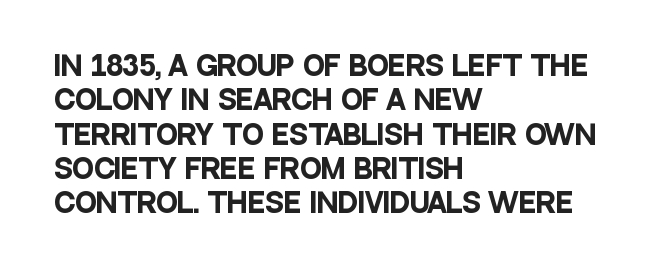
The image shows 26 px bold type, upright; set left-aligned, normal line spacing (1.32x), normal letter spacing, not underlined.
